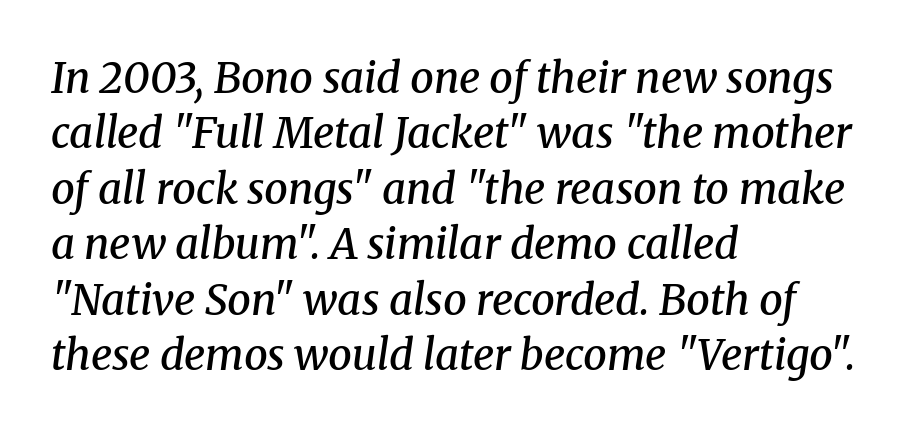
In terms of letterspacing, this is plain default setting. Notice how the passage keeps a crisp vertical edge on the left only. Serif or sans? Serif — the stroke terminals have little feet. These lines carry some extra weight — a demibold, not a full bold.
